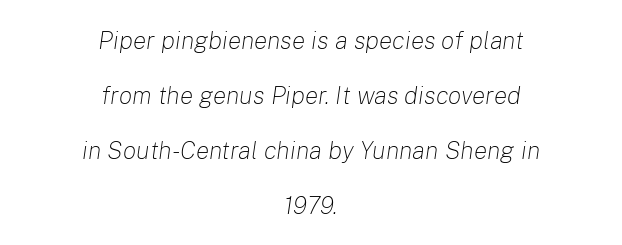
The image shows 25 px text type, italic (leaning right); set centered, loose line spacing (2.2x), normal letter spacing, not underlined.
